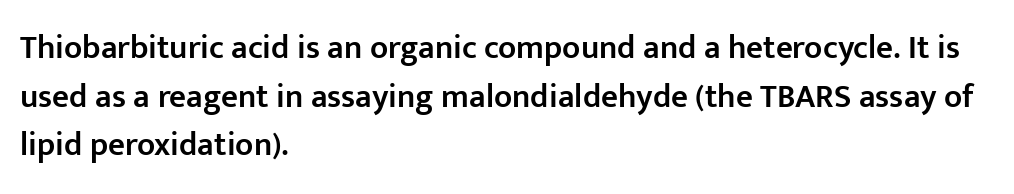
The image shows 33 px semibold sans-serif type, upright; set left-aligned, normal line spacing (1.47x), normal letter spacing, not underlined; low stroke contrast and a medium x-height.
